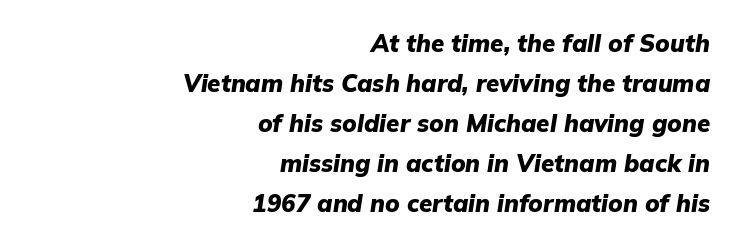
Q: Is the text bold? A: Yes.
Q: Is the text italic (slanted)? A: Yes, it leans right by about 9 degrees.
Q: Is the text underlined? A: No.
Q: How is the paragraph aligned? A: Right-aligned.
Q: Is the spacing between letters normal or unusually wide? A: Normal.
Q: Is the spacing between lines tight, normal or loose? A: Normal.
